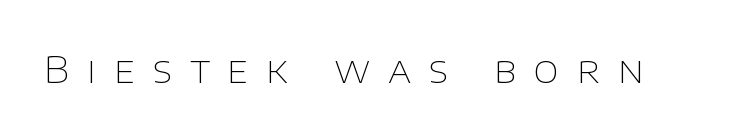
The foot of each line stays bare and open. Here the glyphs are tracked loosely, breaking word shapes into spaced letters. Here the designer chose a conventional face with non-uniform glyph widths. A quiet, ordinary-to-light weight characterises the typeface.
